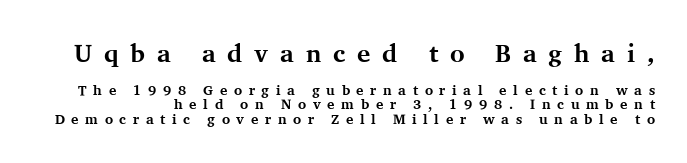
The image shows 25 px bold type, upright; set tight line spacing (1.03x), unusually wide letter spacing (+0.47 em), not underlined; the first (top) block is 1.79x larger.
